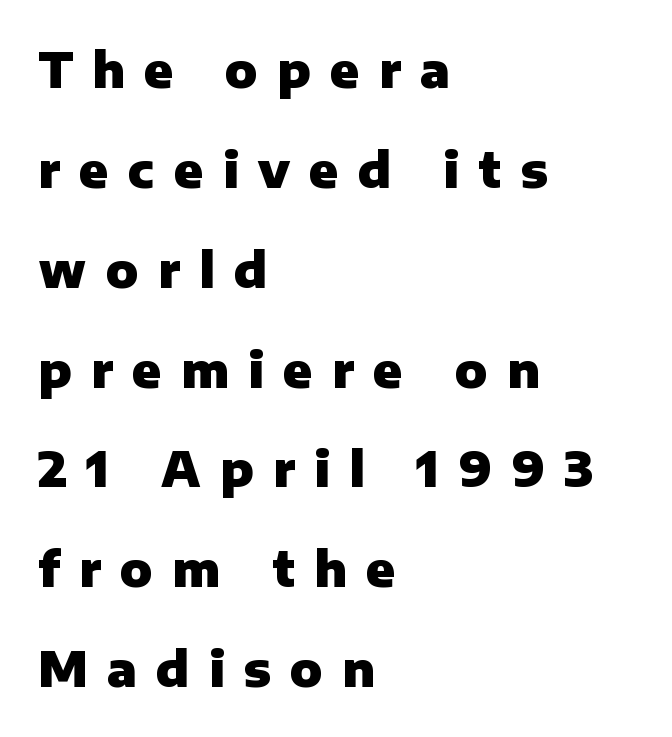
Honestly, there is no underline to notice here at all. Reading down the block, your eye returns to a fixed left position each line. Proportional: the letters do not fall into vertical columns. Between one letter and the next there's a generous, obvious gap.
